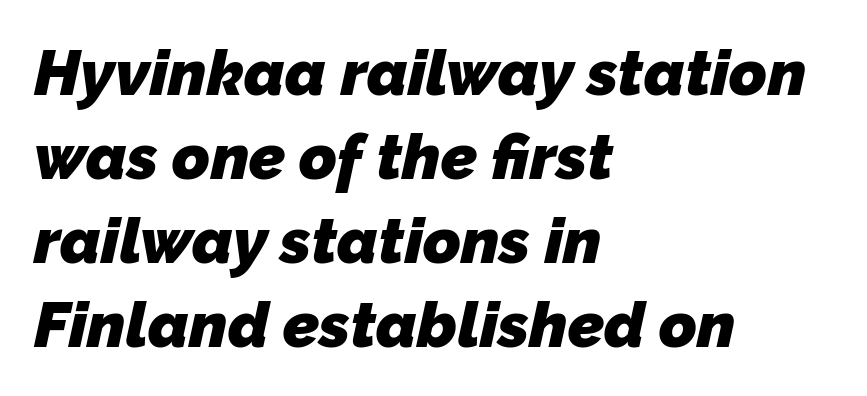
The image shows 64 px heavy sans-serif type; set left-aligned, normal line spacing (1.31x), normal letter spacing, not underlined; low stroke contrast and a medium x-height.
